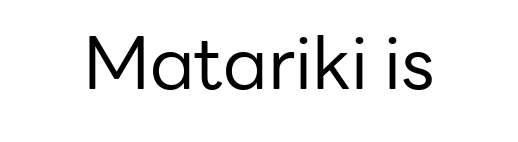
The image shows 72 px regular-weight sans-serif type, upright; set normal letter spacing, not underlined; low stroke contrast and a medium x-height.
